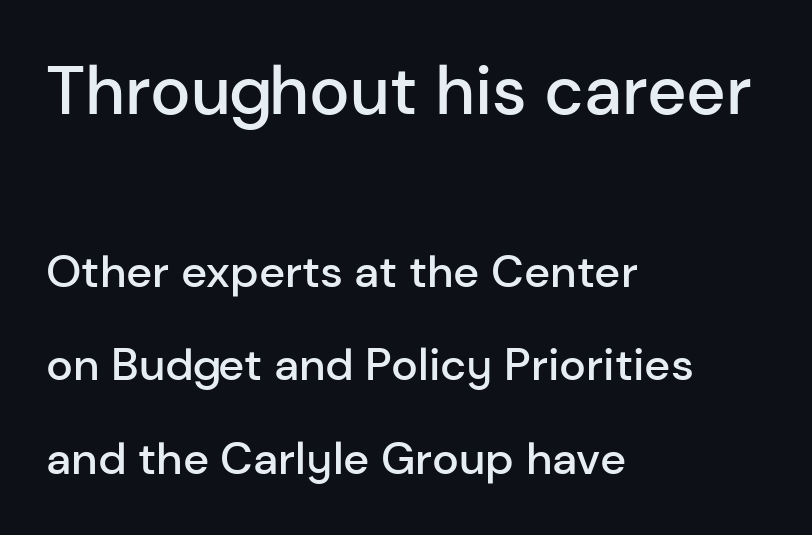
Reading top to bottom, the characters get smaller at the block break. Serif or sans? Sans — the stroke terminals are bare. These lines are rendered in a variable-pitch font. A bit beefed up — I'd call it semibold rather than bold. These lines were composed using upright roman letters.
